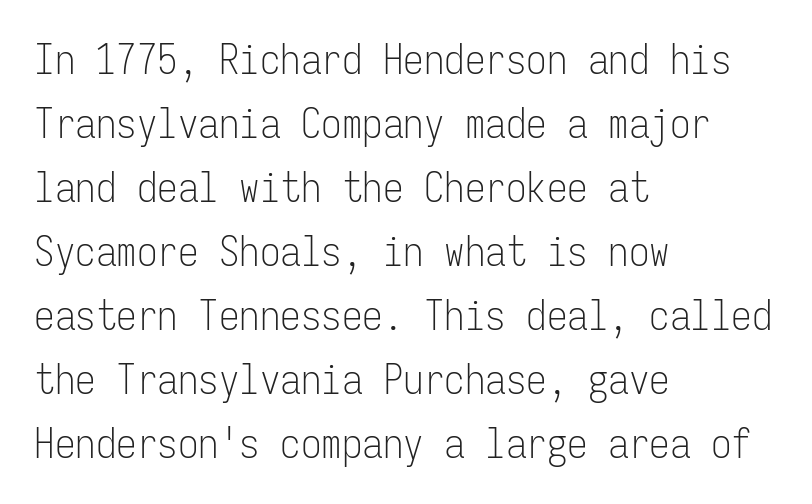
Serifs: no, the terminals of the letterforms are clean. Posture: vertical. Weight: in the light-to-regular range. These lines are rendered in a fixed-pitch font.
